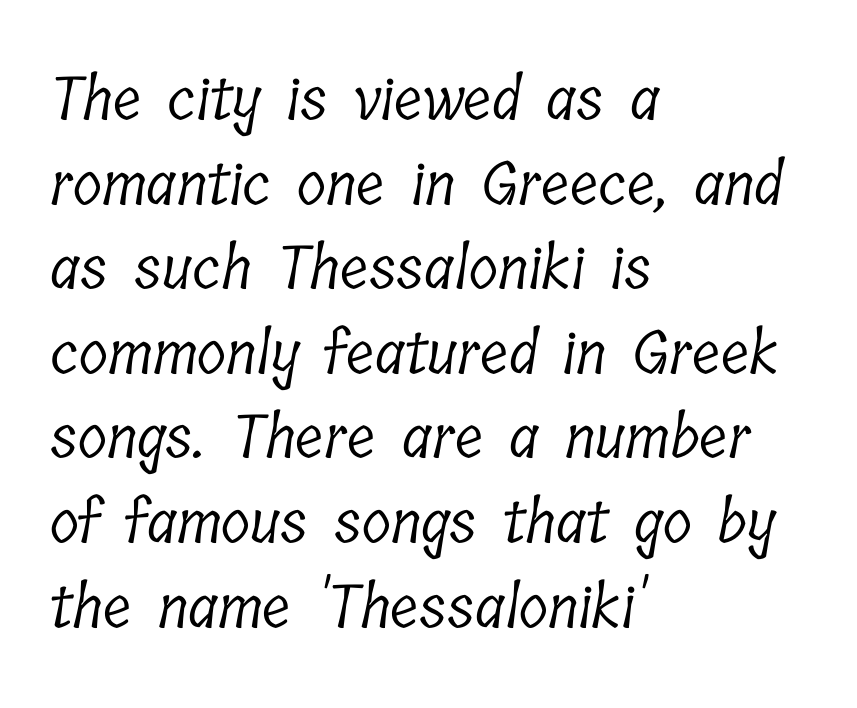
Characters follow at the spacing the type designer built in. Honestly, the row spacing looks completely unremarkable. Check where the strokes stop: tiny serifs finish them off. Note the varied advance widths — an 'i' is clearly narrower than an 'm'. The paragraph shown leans on its left margin.
